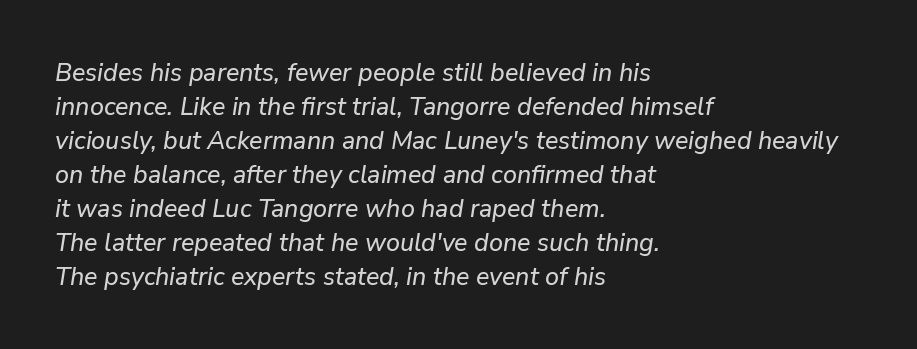
Q: Is the text italic (slanted)? A: Yes, it leans right by about 9 degrees.
Q: Is the text underlined? A: No.
Q: How is the paragraph aligned? A: Left-aligned.
Q: Is the spacing between letters normal or unusually wide? A: Normal.
Q: Is the spacing between lines tight, normal or loose? A: Normal.
